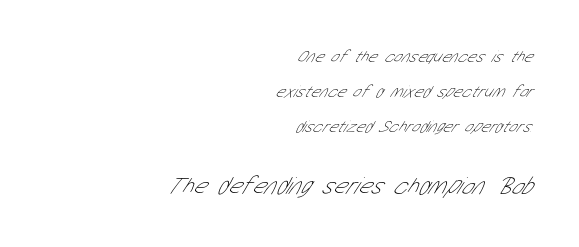
If you drew a ruler down the right edge, every line would touch it. Compared with a typical body face, this is equally light or lighter still. You get the small type first, then a jump to larger type. The baseline area is clear. The space between consecutive lines is lavish. Caption: standard tracking, unaltered.
